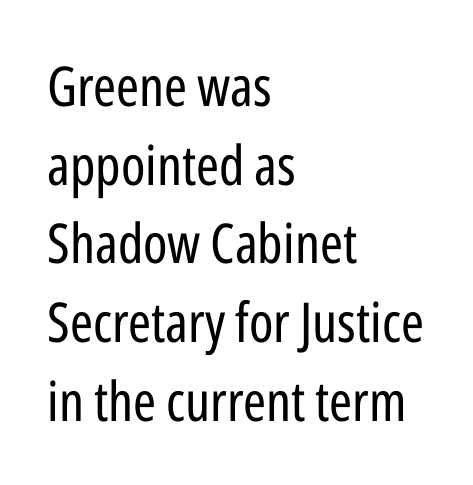
{"serif": "no", "italic": "no", "bold": "no", "weight": "regular", "width": "condensed", "stroke_contrast": "low", "x_height": "medium", "monospaced": "no", "underline": "no", "align": "left", "line_spacing": "normal", "line_spacing_ratio": 1.43, "letter_spacing": "normal", "letter_spacing_em": 0.0, "glyph_px": 55}
